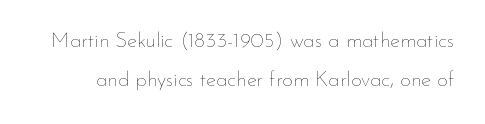
The image shows 21 px text type, upright; set line spacing 1.87x, normal letter spacing, not underlined.
